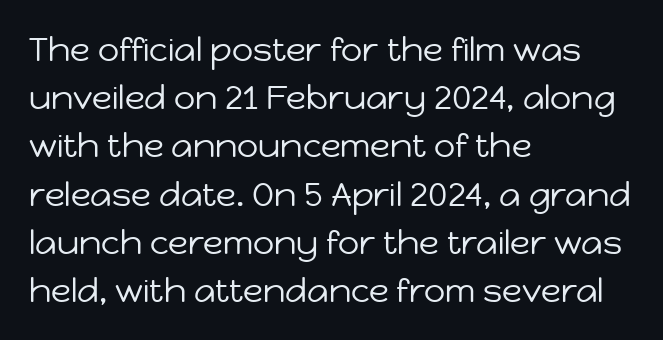
The weight would be labelled regular, book, light, or lighter still. The passage shown has conventional tracking throughout. Unmarked baselines from the first word to the last. Students, observe: this is what conventionally led text looks like. Do the characters align in a grid? No, the font is proportional.
